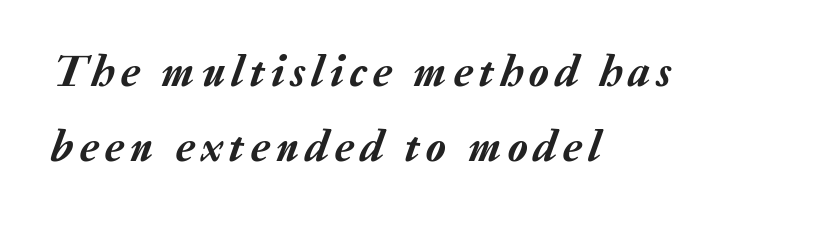
Q: Is the text italic (slanted)? A: Yes, it leans right by about 20 degrees.
Q: Is the text underlined? A: No.
Q: How is the paragraph aligned? A: Left-aligned.
Q: Is the spacing between lines tight, normal or loose? A: Normal.
Q: Width (condensed, normal, or wide)? A: Normal.
Q: Stroke contrast? A: Low.
Q: x-height? A: Medium.
Q: Monospaced? A: No.
